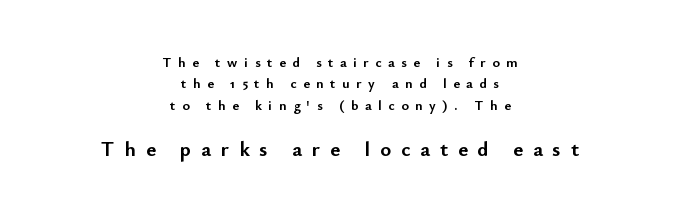
{"italic": "no", "bold": "yes", "underline": "no", "align": "center", "line_spacing": "normal", "line_spacing_ratio": 1.52, "letter_spacing": "wide", "letter_spacing_em": 0.47, "larger_block": "second", "size_ratio": 1.5, "glyph_px": 21}
